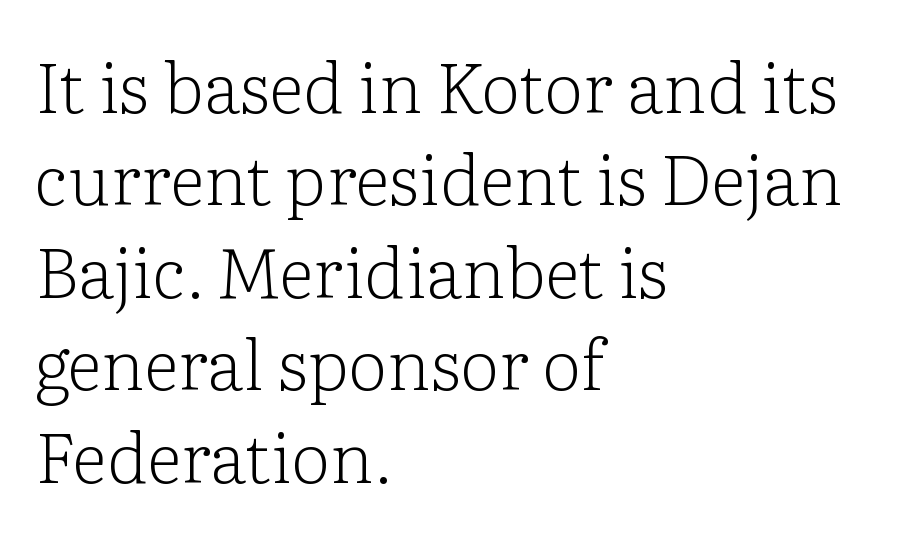
Weight: not bold — regular or lighter. Notice how the stems are strictly vertical — no italics here. The passage shown is not underscored anywhere. Note the varied advance widths — an 'i' is clearly narrower than an 'm'. The line-height multiplier appears to be the usual default.
